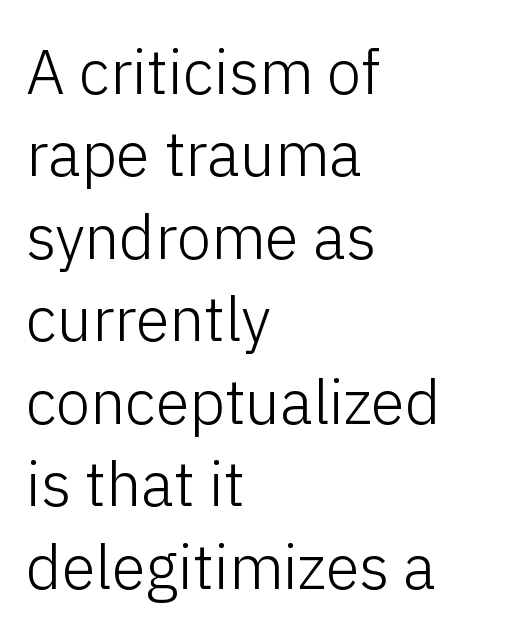
Is the block centered? No — it sits flush against the left margin. Style check: upright. Observe the absence of serifs on each vertical stroke in this sample. Students, note that the glyphs here touch the page at normal intervals.
